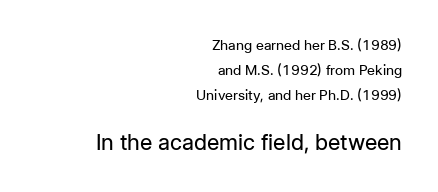
{"italic": "no", "bold": "no", "underline": "no", "align": "right", "line_spacing_ratio": 1.77, "letter_spacing": "normal", "letter_spacing_em": 0.0, "larger_block": "second", "size_ratio": 1.57, "glyph_px": 22}
